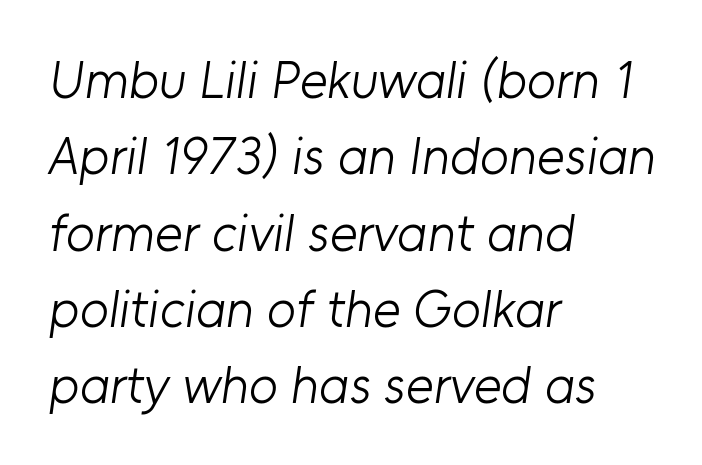
{"serif": "no", "bold": "no", "weight": "light", "width": "normal", "stroke_contrast": "low", "x_height": "medium", "monospaced": "no", "underline": "no", "align": "left", "line_spacing": "normal", "line_spacing_ratio": 1.44, "letter_spacing": "normal", "letter_spacing_em": 0.0, "glyph_px": 53}
